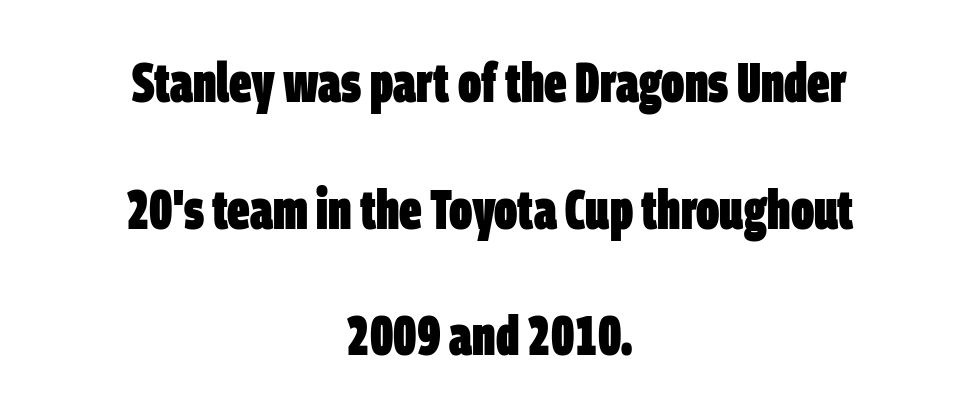
{"serif": "no", "bold": "yes", "weight": "heavy", "width": "condensed", "stroke_contrast": "low", "x_height": "large", "monospaced": "no", "underline": "no", "align": "center", "line_spacing": "loose", "line_spacing_ratio": 2.26, "letter_spacing": "normal", "letter_spacing_em": 0.0, "glyph_px": 56}
